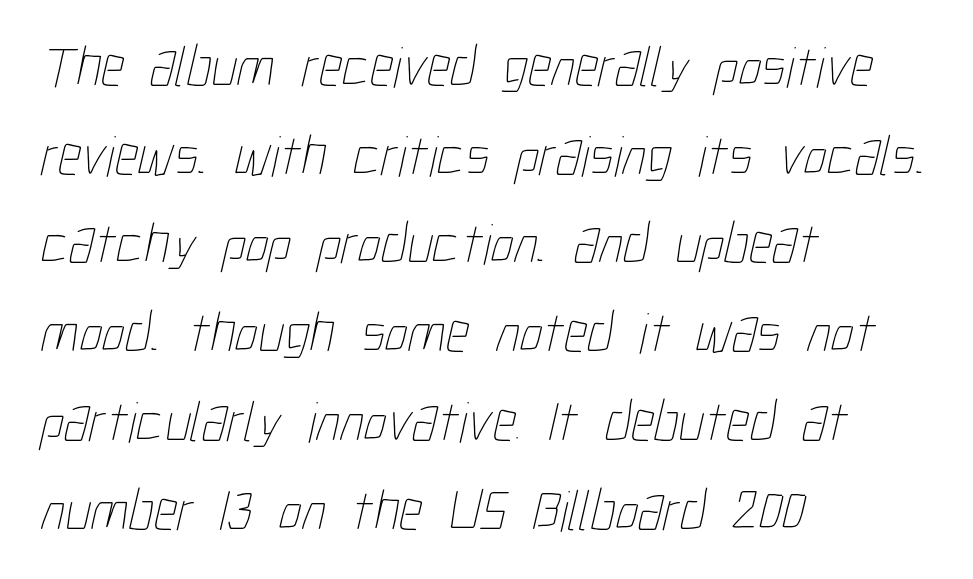
The image shows 58 px thin, condensed type; set left-aligned, normal line spacing (1.53x), normal letter spacing, not underlined; low stroke contrast and a medium x-height.
